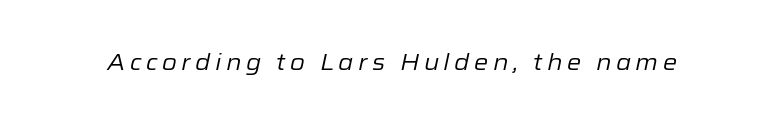
The image shows 23 px text type, italic (leaning right); set not underlined.
